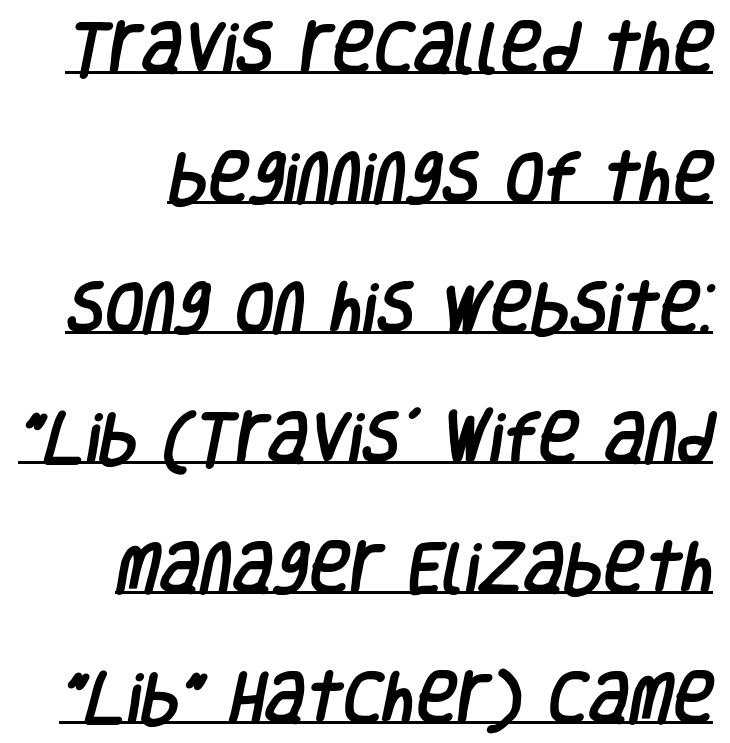
Q: Is the typeface a serif or a sans-serif typeface? A: Sans-serif.
Q: Is the text underlined? A: Yes.
Q: Is the spacing between letters normal or unusually wide? A: Normal.
Q: Is the spacing between lines tight, normal or loose? A: Loose.
Q: Width (condensed, normal, or wide)? A: Condensed.
Q: Stroke contrast? A: Low.
Q: x-height? A: Large.
Q: Monospaced? A: No.
